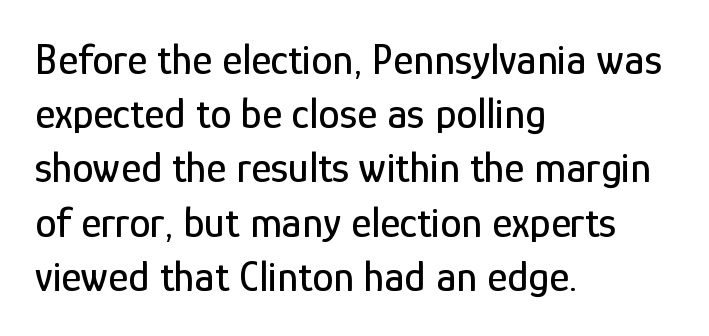
{"serif": "no", "italic": "no", "width": "condensed", "stroke_contrast": "low", "x_height": "medium", "monospaced": "no", "underline": "no", "align": "left", "line_spacing": "normal", "line_spacing_ratio": 1.26, "letter_spacing": "normal", "letter_spacing_em": 0.0, "glyph_px": 43}
